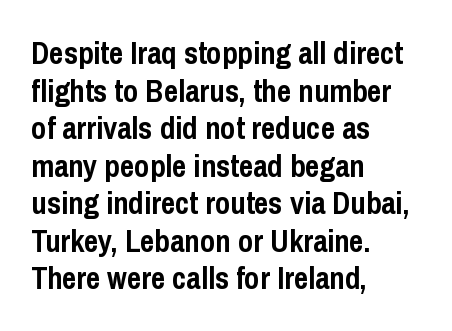
The image shows 31 px semibold, condensed sans-serif type, upright; set left-aligned, line spacing 1.21x, normal letter spacing, not underlined; low stroke contrast and a medium x-height.
